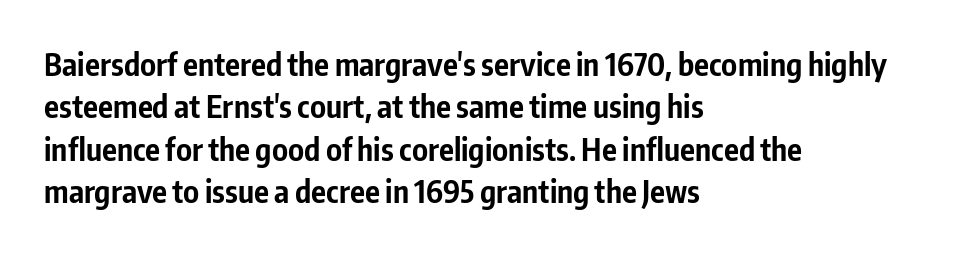
{"serif": "no", "italic": "no", "bold": "yes", "weight": "bold", "width": "condensed", "stroke_contrast": "low", "x_height": "medium", "monospaced": "no", "underline": "no", "align": "left", "line_spacing": "normal", "line_spacing_ratio": 1.37, "letter_spacing": "normal", "letter_spacing_em": 0.0, "glyph_px": 31}
